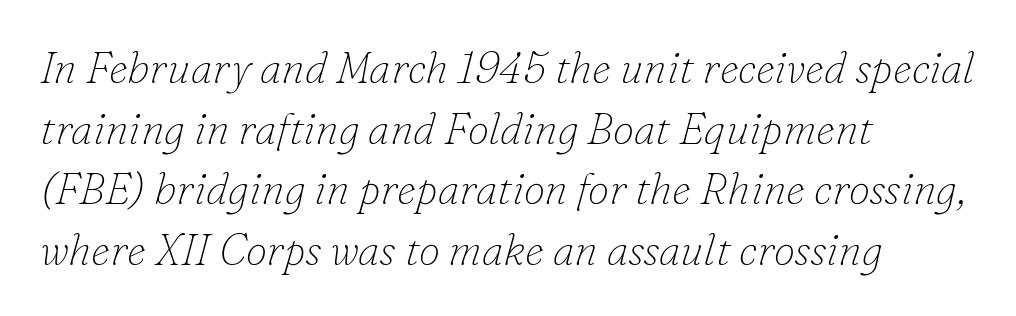
The image shows 43 px thin serif type, italic (leaning right); set left-aligned, normal line spacing (1.41x), normal letter spacing, not underlined; low stroke contrast and a small x-height.
